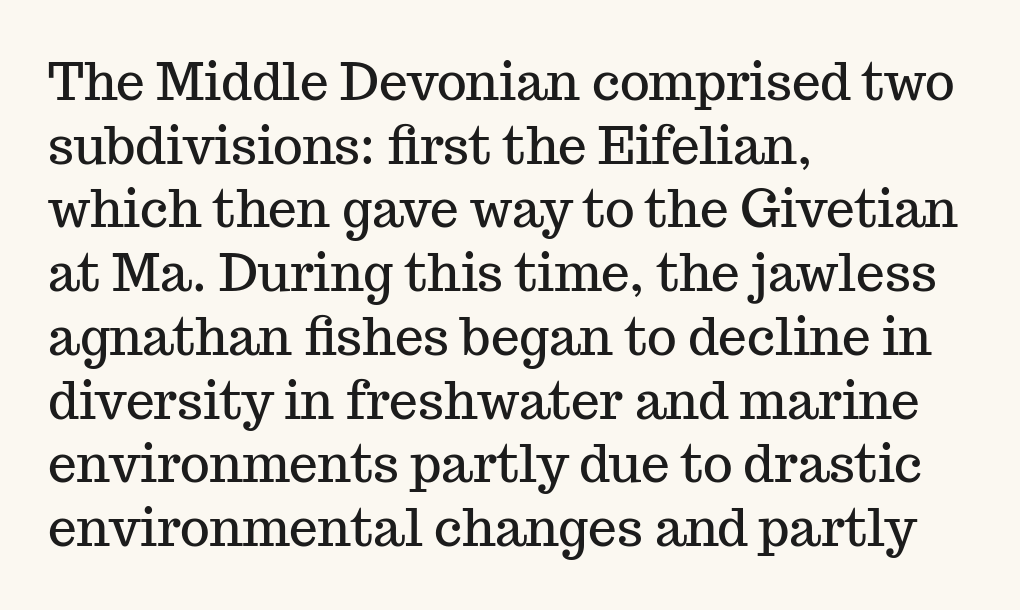
Q: Is the text italic (slanted)? A: No, it is upright.
Q: Is the typeface a serif or a sans-serif typeface? A: Serif.
Q: Is the text underlined? A: No.
Q: How is the paragraph aligned? A: Left-aligned.
Q: Is the spacing between letters normal or unusually wide? A: Normal.
Q: Is the spacing between lines tight, normal or loose? A: Normal.
Q: Width (condensed, normal, or wide)? A: Normal.
Q: Stroke contrast? A: Medium.
Q: x-height? A: Medium.
Q: Monospaced? A: No.
